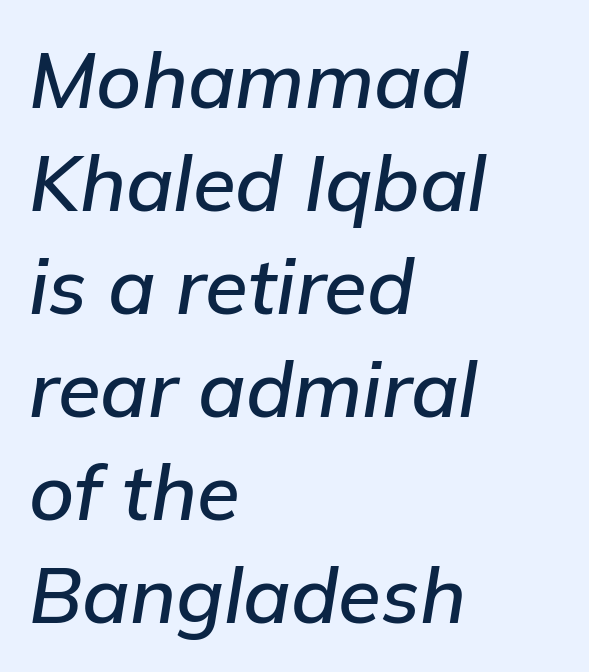
The image shows 78 px text type, italic (leaning right); set left-aligned, normal line spacing (1.32x), normal letter spacing, not underlined; low stroke contrast and a medium x-height.
